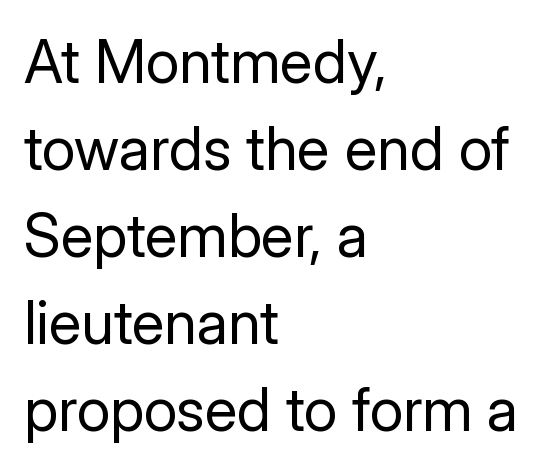
The typeface chosen for these lines omits serifs. This sample uses an upright cut, with every glyph sitting square on the baseline. The letterforms sit shoulder to shoulder at normal distance. Descenders hang freely into open space. A typesetter would call this proportional, since set widths differ per character. Evenly set lines give the paragraph a standard silhouette.
